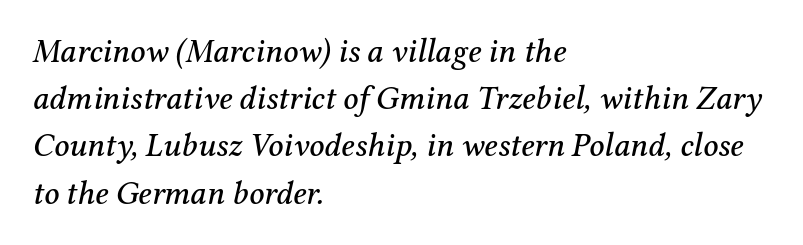
{"serif": "yes", "italic": "yes", "lean": "right", "slant_degrees": 12, "width": "normal", "stroke_contrast": "medium", "x_height": "medium", "monospaced": "no", "underline": "no", "align": "left", "line_spacing": "normal", "line_spacing_ratio": 1.43, "letter_spacing": "normal", "letter_spacing_em": 0.0, "glyph_px": 33}
